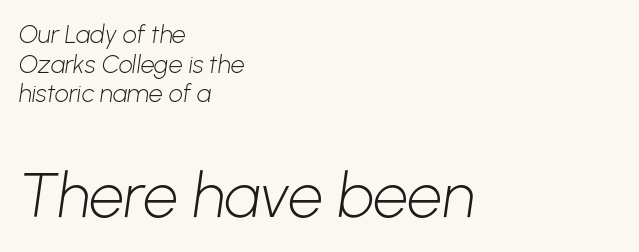
A sans-serif font was chosen for this passage. Horizontal alignment here is leftward, the default for most running prose. Nobody touched the tracking dial on this one. Varying glyph widths throughout — classic text-font behaviour. Caption: face not bold, strokes unweighted. Check under the words: just untouched page.
